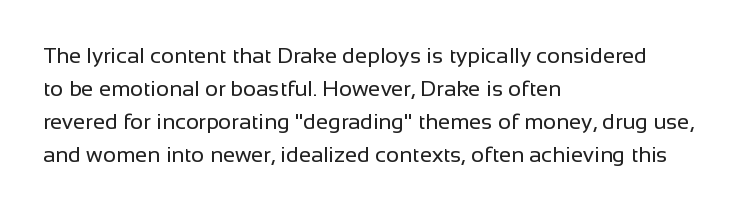
The image shows 22 px text type, upright; set left-aligned, normal line spacing (1.5x), normal letter spacing, not underlined.
